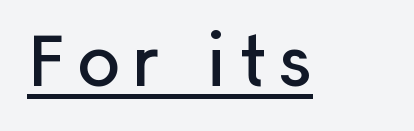
{"serif": "no", "italic": "no", "width": "normal", "stroke_contrast": "low", "x_height": "medium", "monospaced": "no", "underline": "yes", "glyph_px": 73}
